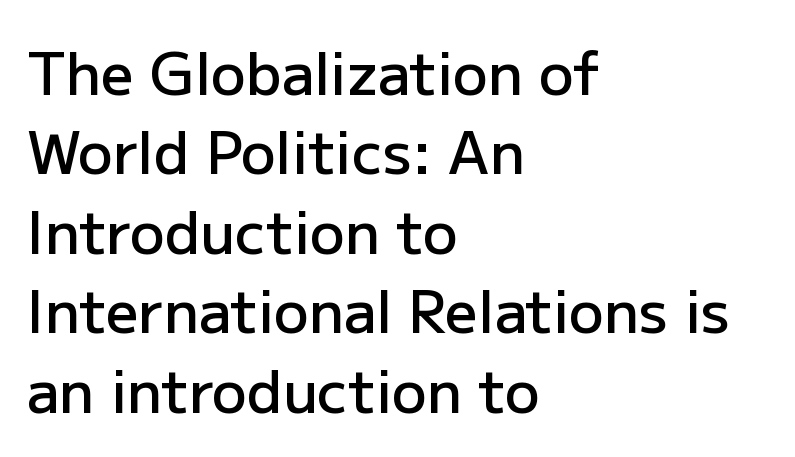
Q: Is the text bold? A: Semi-bold.
Q: Is the text italic (slanted)? A: No, it is upright.
Q: Is the typeface a serif or a sans-serif typeface? A: Sans-serif.
Q: Is the text underlined? A: No.
Q: How is the paragraph aligned? A: Left-aligned.
Q: Is the spacing between letters normal or unusually wide? A: Normal.
Q: Is the spacing between lines tight, normal or loose? A: Normal.
Q: Width (condensed, normal, or wide)? A: Normal.
Q: Stroke contrast? A: Low.
Q: x-height? A: Medium.
Q: Monospaced? A: No.
